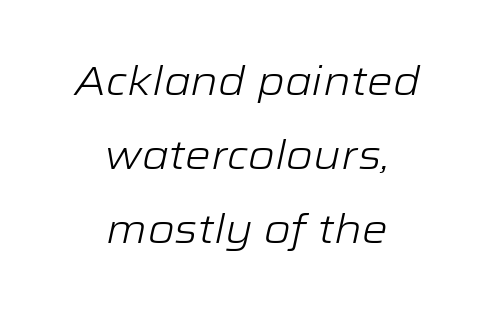
The face used here has a pronounced slope to its letters. The weight tops out at a normal text grade. A typesetter would call this proportional, since set widths differ per character. Observe the ordinary spacing: letters are neighbours, not strangers.
